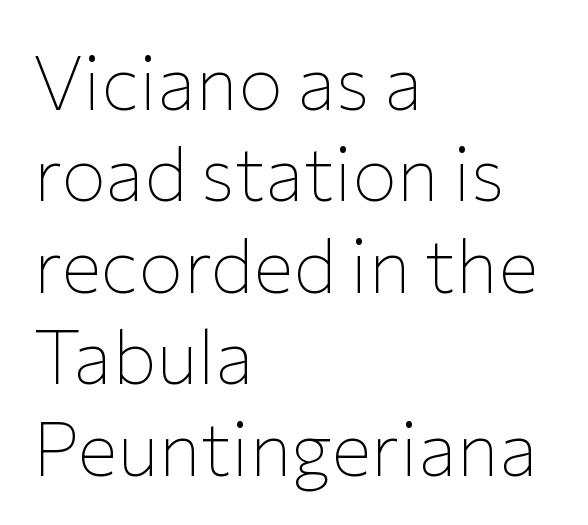
The image shows 75 px thin sans-serif type, upright; set left-aligned, line spacing 1.22x, normal letter spacing, not underlined; low stroke contrast and a medium x-height.
